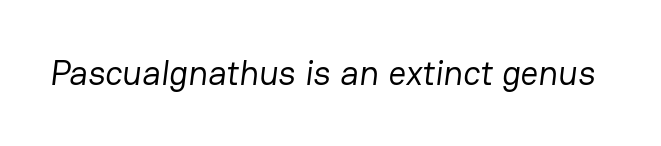
These lines are rendered in a variable-pitch font. The zone under the glyphs is completely vacant. Weight class: somewhere from thin through regular. The rendering shows plain stroke endings on the letterforms — a sans-serif design.
